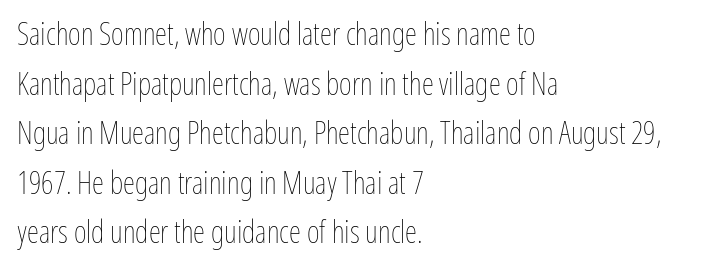
Q: Is the text bold? A: No.
Q: Is the text italic (slanted)? A: No, it is upright.
Q: Is the text underlined? A: No.
Q: How is the paragraph aligned? A: Left-aligned.
Q: Is the spacing between letters normal or unusually wide? A: Normal.
Q: Is the spacing between lines tight, normal or loose? A: Normal.
Q: Width (condensed, normal, or wide)? A: Condensed.
Q: Stroke contrast? A: Low.
Q: x-height? A: Medium.
Q: Monospaced? A: No.
